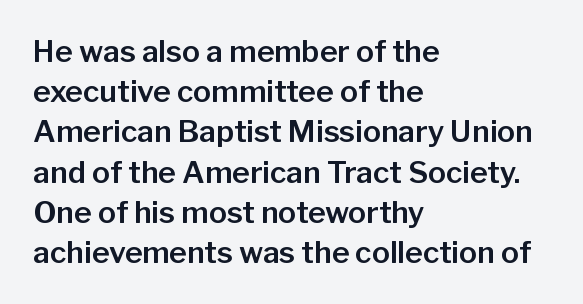
A typesetter would mark this as roman, not italic. The ragged edge is on the right, which tells us the setting is flush left. The lines sit at an ordinary, default distance from one another. The face used here is a sans, in the tradition of grotesques and geometrics.
